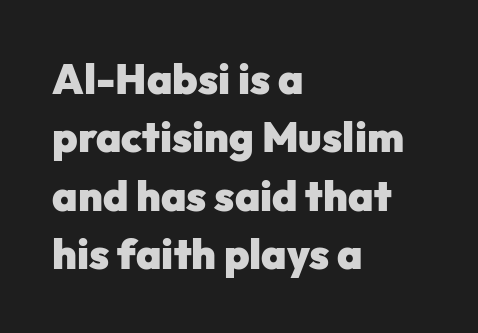
Q: Is the text bold? A: Yes.
Q: Is the text italic (slanted)? A: No, it is upright.
Q: Is the typeface a serif or a sans-serif typeface? A: Sans-serif.
Q: Is the text underlined? A: No.
Q: How is the paragraph aligned? A: Left-aligned.
Q: Is the spacing between letters normal or unusually wide? A: Normal.
Q: Is the spacing between lines tight, normal or loose? A: Normal.
Q: Width (condensed, normal, or wide)? A: Normal.
Q: Stroke contrast? A: Low.
Q: x-height? A: Medium.
Q: Monospaced? A: No.
